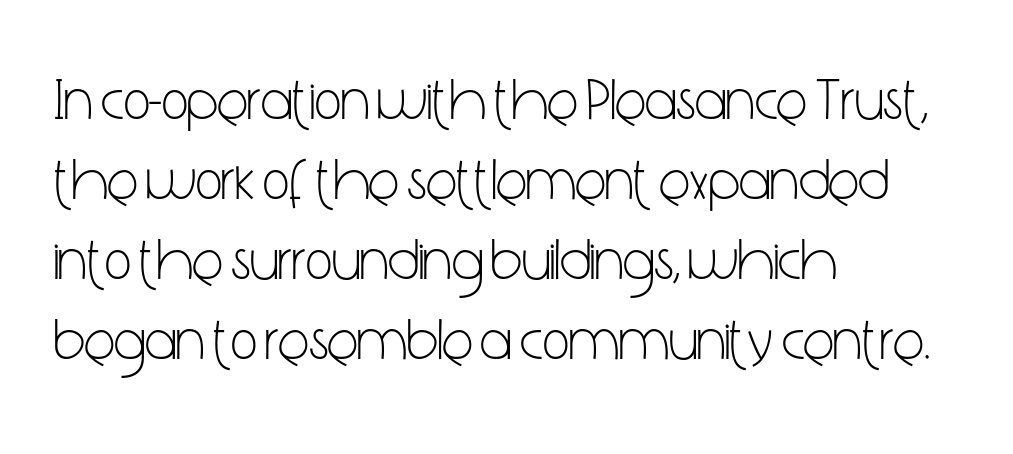
Each letter's strokes conclude bluntly, with no projecting serifs. Stems and bowls with no extra thickness — not bold. The strip under each line holds only bare page. The lines are quadded left. Notice how descenders clear the ascenders below comfortably — that's standard leading.
